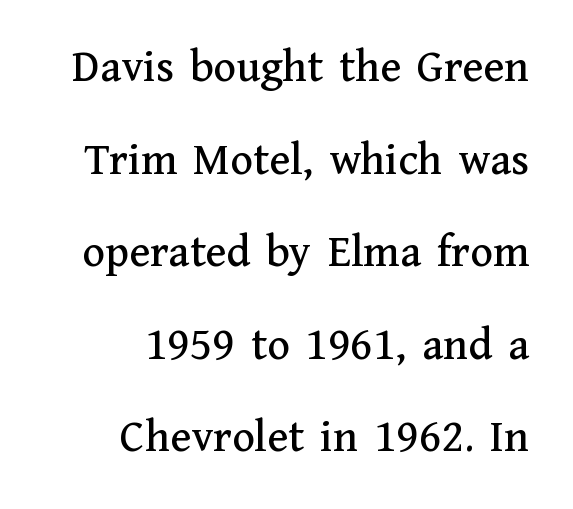
Default kerning and tracking; the words read as compact shapes. Proportional: the letters do not fall into vertical columns. You can tell it's not italic because the verticals are truly vertical. This is serif lettering, the kind often seen in printed books.
